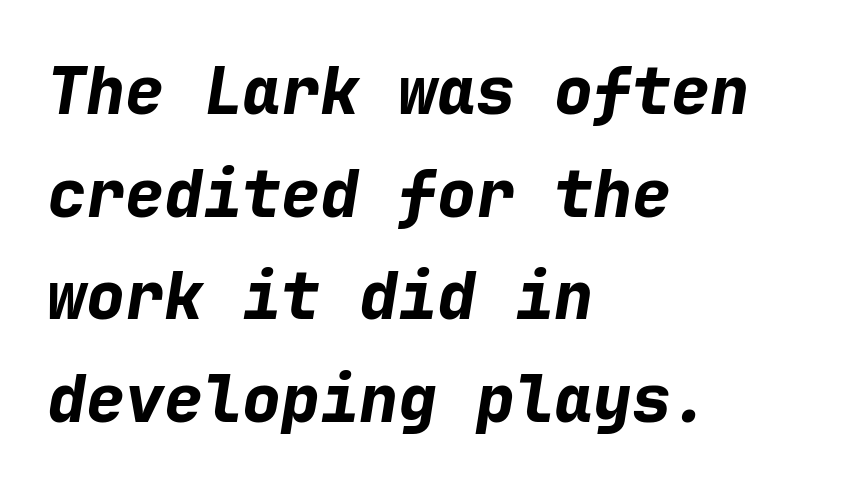
The image shows 65 px bold type, italic (leaning right), monospaced; set left-aligned, normal line spacing (1.58x), normal letter spacing, not underlined; low stroke contrast and a medium x-height.
